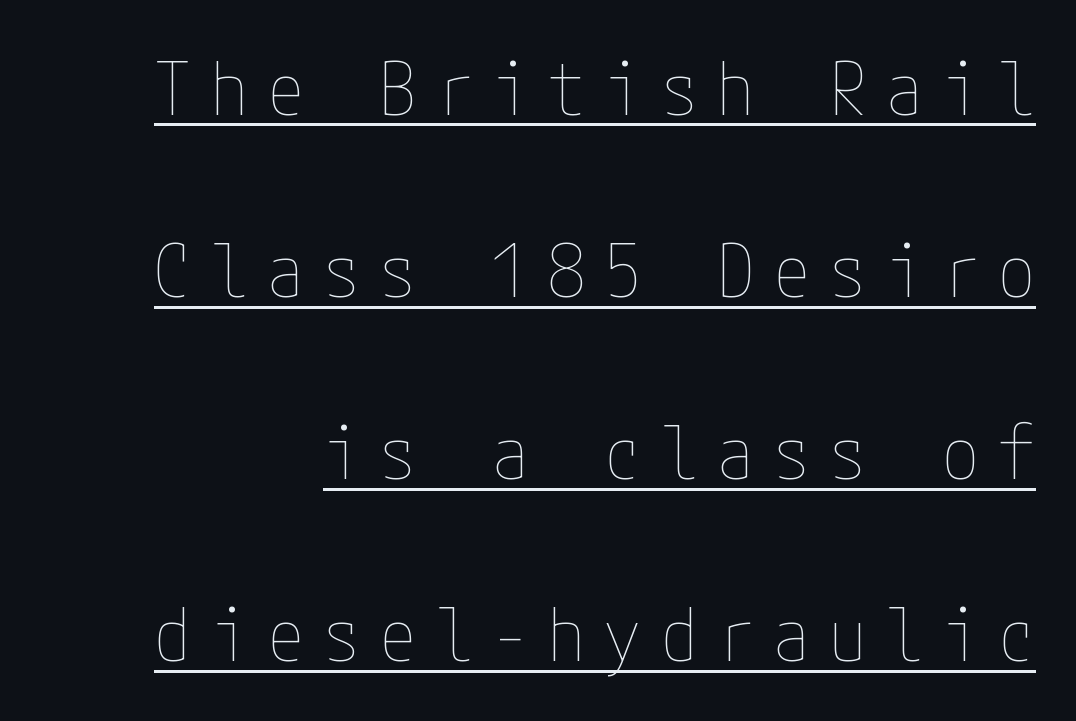
The image shows 74 px thin, condensed type, upright; set loose line spacing (2.46x), unusually wide letter spacing (+0.26 em), underlined; low stroke contrast and a medium x-height.
